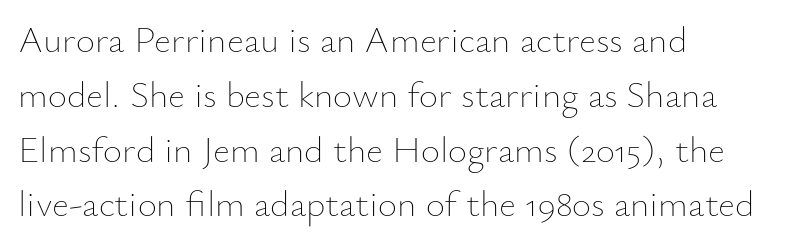
Vertically, the passage feels balanced, rows spaced as you'd expect. Designer's note — italics off, roman on. The line texture is even and compact thanks to regular tracking. This sample has the flowing, uneven cadence of proportional lettering. Glance below the letters and you will spot only blank space.
